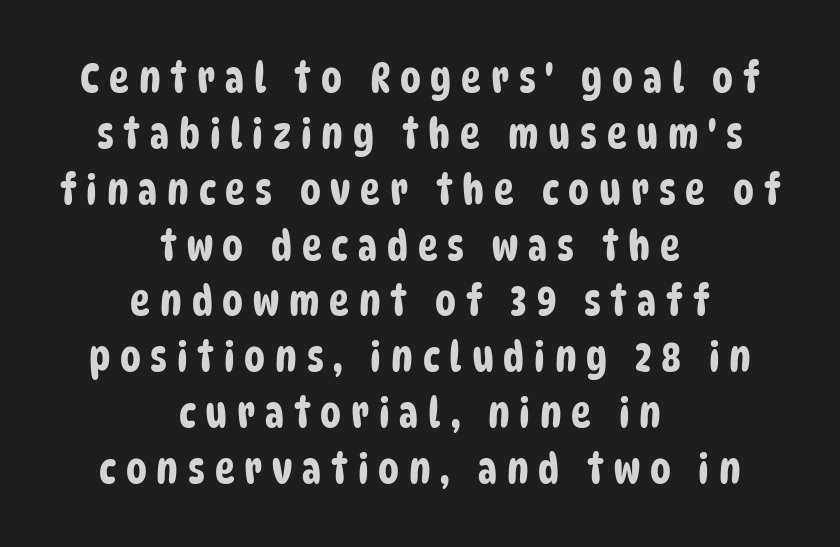
Q: Is the typeface a serif or a sans-serif typeface? A: Sans-serif.
Q: Is the text underlined? A: No.
Q: How is the paragraph aligned? A: Centered.
Q: Is the spacing between letters normal or unusually wide? A: Unusually wide.
Q: Is the spacing between lines tight, normal or loose? A: Normal.
Q: Width (condensed, normal, or wide)? A: Condensed.
Q: Stroke contrast? A: Low.
Q: x-height? A: Large.
Q: Monospaced? A: No.
